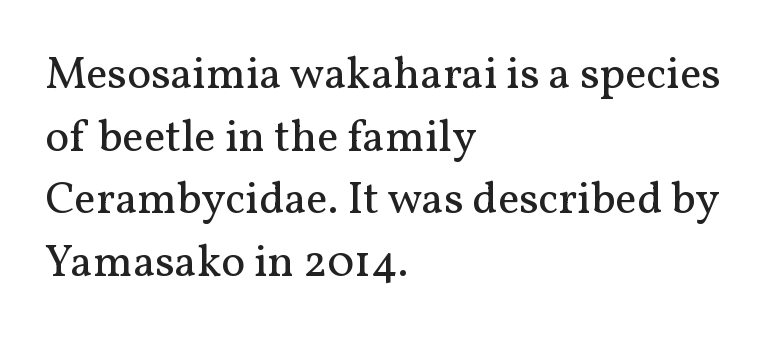
{"serif": "yes", "italic": "no", "bold": "no", "weight": "regular", "width": "normal", "stroke_contrast": "medium", "x_height": "medium", "monospaced": "no", "underline": "no", "align": "left", "line_spacing": "normal", "line_spacing_ratio": 1.39, "letter_spacing": "normal", "letter_spacing_em": 0.0, "glyph_px": 45}
